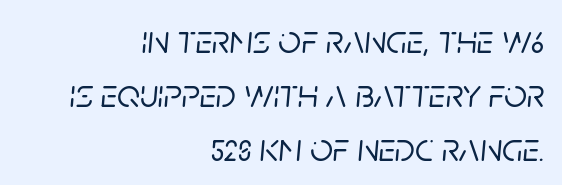
Q: Is the text italic (slanted)? A: Yes, it leans right by about 5 degrees.
Q: Is the text underlined? A: No.
Q: How is the paragraph aligned? A: Right-aligned.
Q: Is the spacing between letters normal or unusually wide? A: Normal.
Q: Is the spacing between lines tight, normal or loose? A: Normal.
Q: Width (condensed, normal, or wide)? A: Normal.
Q: Stroke contrast? A: Low.
Q: x-height? A: Large.
Q: Monospaced? A: No.
